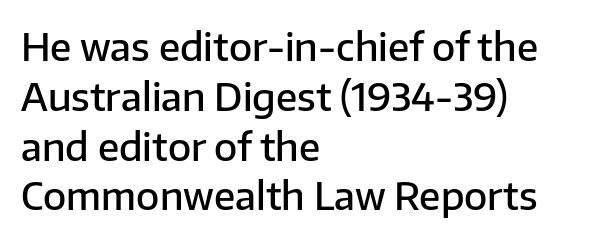
{"serif": "no", "italic": "no", "bold": "semi", "weight": "semibold", "width": "normal", "stroke_contrast": "low", "x_height": "medium", "monospaced": "no", "underline": "no", "align": "left", "line_spacing": "normal", "line_spacing_ratio": 1.31, "letter_spacing": "normal", "letter_spacing_em": 0.0, "glyph_px": 38}
